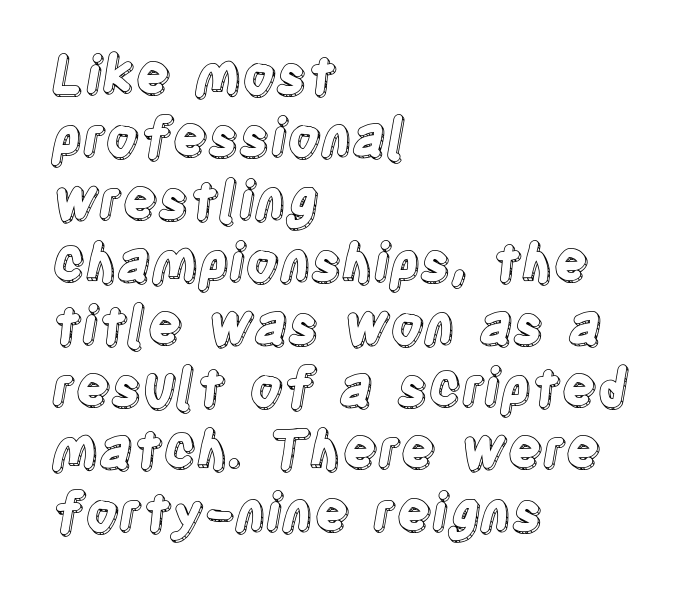
The image shows 52 px condensed type; set left-aligned, line spacing 1.2x, normal letter spacing, not underlined; a large x-height.
